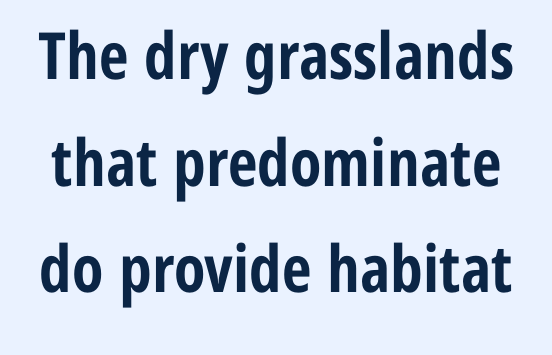
The glyphs are unaccompanied by any horizontal stroke below them. In terms of leading, this rendering sits right in the middle. The letters stand upright; this is a roman face. Character widths vary here, with narrow letters taking less room than wide ones. What stands out about the letter spacing? Nothing — it is the standard amount.
